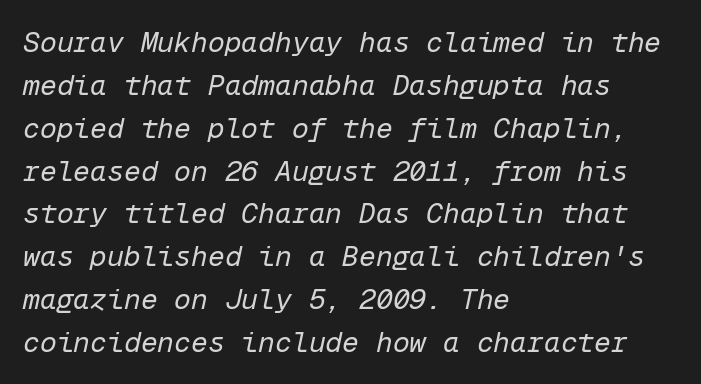
{"italic": "yes", "lean": "right", "slant_degrees": 12, "bold": "no", "weight": "regular", "width": "normal", "stroke_contrast": "low", "x_height": "medium", "monospaced": "yes", "underline": "no", "align": "left", "line_spacing": "normal", "line_spacing_ratio": 1.53, "letter_spacing": "normal", "letter_spacing_em": 0.0, "glyph_px": 28}
